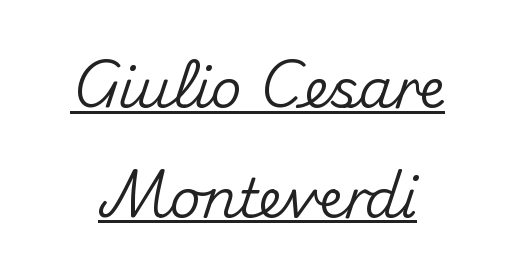
Students, observe: this is what heavily led, spacious text looks like. Stroke terminals: plain, sans-serif. No extra tracking has been applied to these lines. Every word sits above its own underline.
